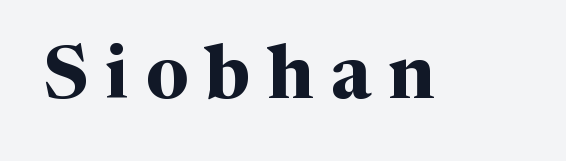
{"serif": "yes", "italic": "no", "bold": "yes", "weight": "bold", "width": "normal", "stroke_contrast": "medium", "x_height": "medium", "monospaced": "no", "underline": "no", "letter_spacing": "wide", "letter_spacing_em": 0.23, "glyph_px": 74}
